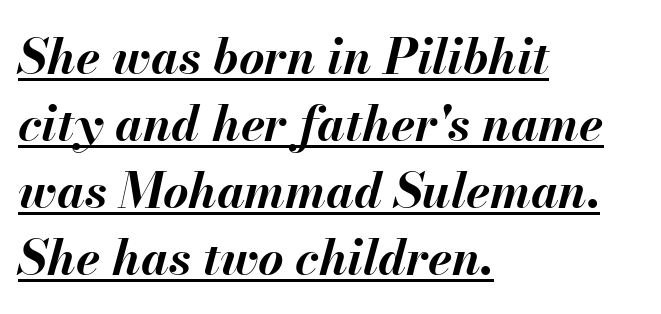
Is this a fixed-width face? No — the glyphs have proportional, varying widths. The sample's only ornament is a line tracing under the words. The typesetting leans heavy: a genuine bold. What's the leading like? Ordinary, nothing unusual. If you drew a line through each stem, it would be angled. Reading down the block, your eye returns to a fixed left position each line.
